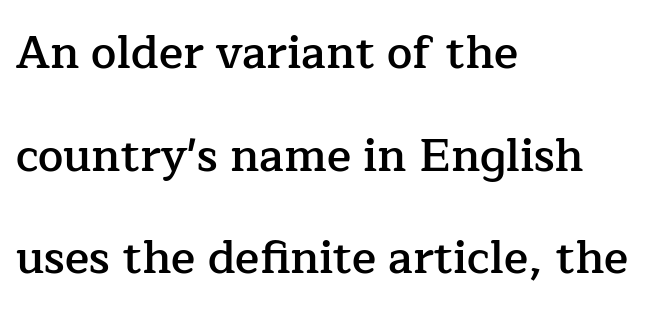
Tracking here is standard; glyphs follow each other at the usual distance. A fair bit of extra ink — the face is semibold, not bold. The rendering anchors every line to the left-hand side. Interline gaps are noticeably wide in this sample. A roman cut, with each character standing at attention.
